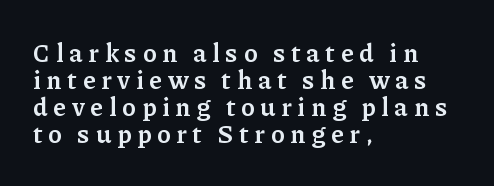
The setting favours the left margin, as ordinary paragraphs usually do. Bare-footed words on every line. The face used here is rendered with a markedly widened letterfit. This is roman type, the default non-slanted kind. The typesetting leans somewhat heavy: a semibold.
